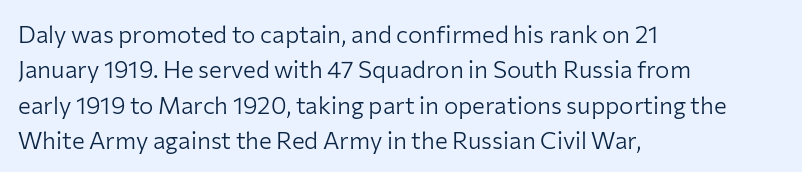
Q: Is the text bold? A: No.
Q: Is the text italic (slanted)? A: No, it is upright.
Q: Is the text underlined? A: No.
Q: How is the paragraph aligned? A: Left-aligned.
Q: Is the spacing between letters normal or unusually wide? A: Normal.
Q: Is the spacing between lines tight, normal or loose? A: Normal.
